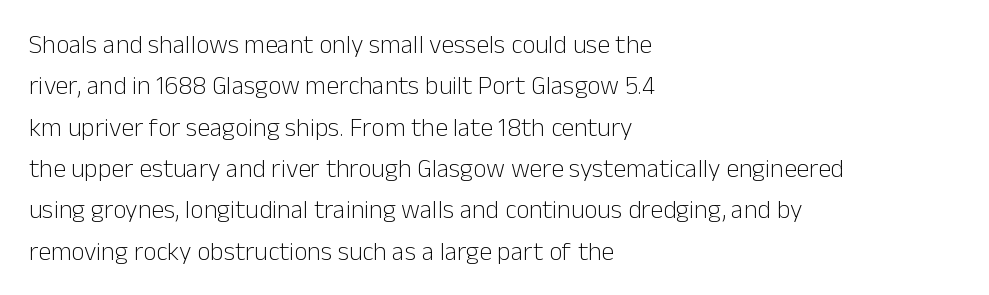
The image shows 26 px text type, upright; set left-aligned, normal line spacing (1.59x), normal letter spacing, not underlined.
